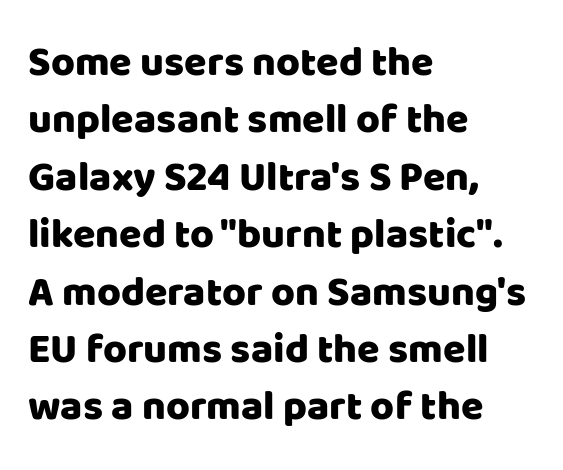
Q: Is the text italic (slanted)? A: No, it is upright.
Q: Is the typeface a serif or a sans-serif typeface? A: Sans-serif.
Q: Is the text underlined? A: No.
Q: How is the paragraph aligned? A: Left-aligned.
Q: Is the spacing between letters normal or unusually wide? A: Normal.
Q: Is the spacing between lines tight, normal or loose? A: Normal.
Q: Width (condensed, normal, or wide)? A: Normal.
Q: Stroke contrast? A: Low.
Q: x-height? A: Large.
Q: Monospaced? A: No.
